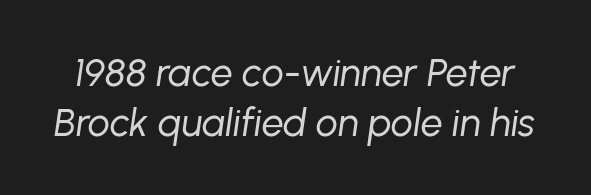
{"italic": "yes", "lean": "right", "slant_degrees": 8, "bold": "no", "weight": "regular", "width": "normal", "stroke_contrast": "low", "x_height": "medium", "monospaced": "no", "underline": "no", "line_spacing": "normal", "line_spacing_ratio": 1.29, "letter_spacing": "normal", "letter_spacing_em": 0.0, "glyph_px": 39}
